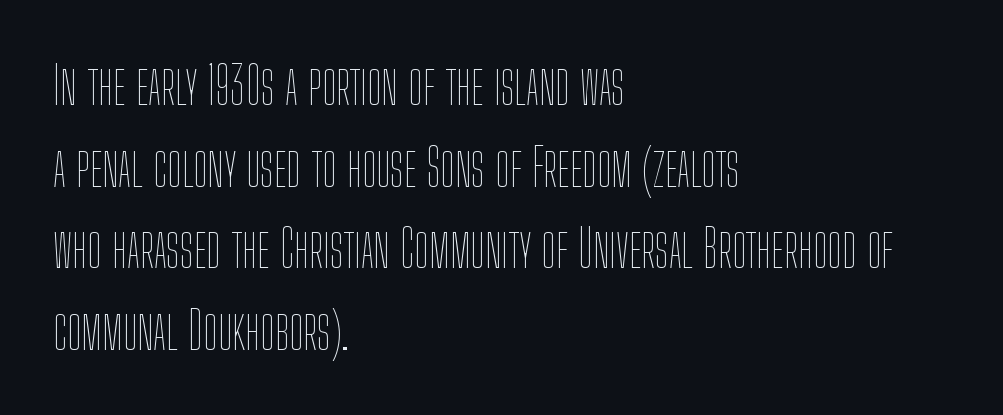
Tracking here is standard; glyphs follow each other at the usual distance. A classic flush-left, rag-right setting is used for this passage. Letters have the restrained weight of plain body copy at most. Descenders are the only things crossing below the line.
